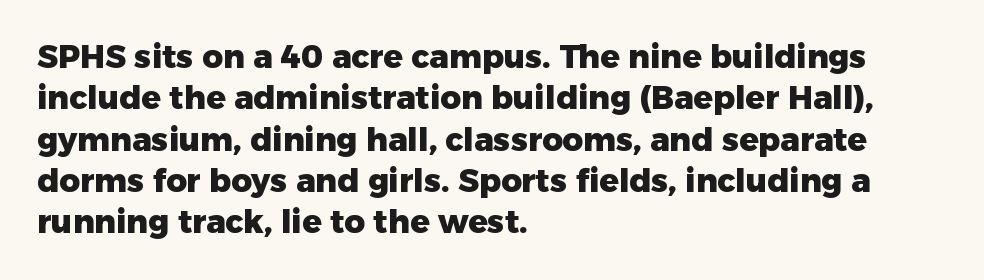
{"serif": "no", "italic": "no", "bold": "yes", "weight": "heavy", "width": "normal", "stroke_contrast": "low", "x_height": "medium", "monospaced": "no", "underline": "no", "align": "left", "line_spacing": "normal", "line_spacing_ratio": 1.29, "letter_spacing": "normal", "letter_spacing_em": 0.0, "glyph_px": 32}
